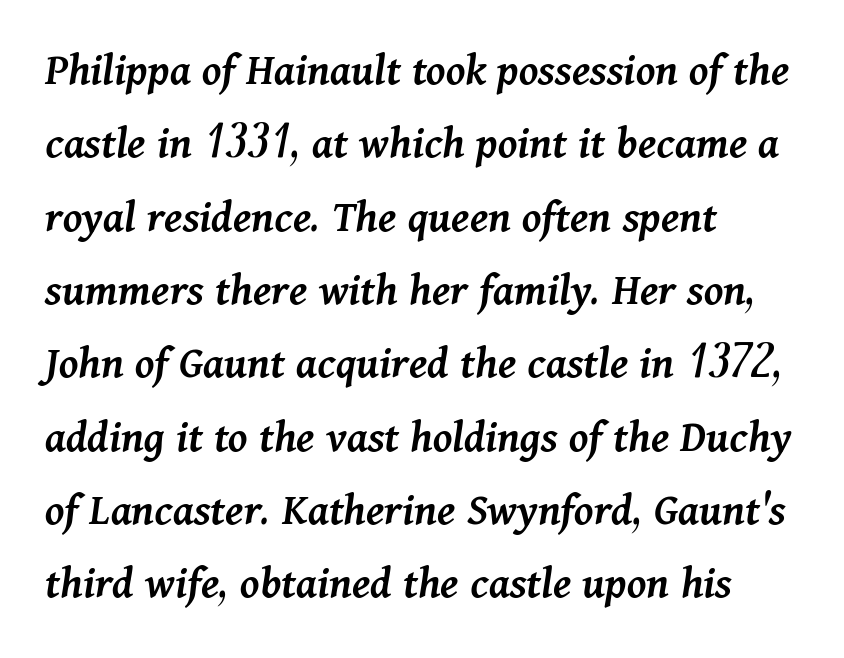
Q: Is the text bold? A: Semi-bold.
Q: Is the text italic (slanted)? A: Yes, it leans right by about 11 degrees.
Q: Is the text underlined? A: No.
Q: How is the paragraph aligned? A: Left-aligned.
Q: Is the spacing between letters normal or unusually wide? A: Normal.
Q: Is the spacing between lines tight, normal or loose? A: Normal.
Q: Width (condensed, normal, or wide)? A: Normal.
Q: Stroke contrast? A: Medium.
Q: x-height? A: Medium.
Q: Monospaced? A: No.
